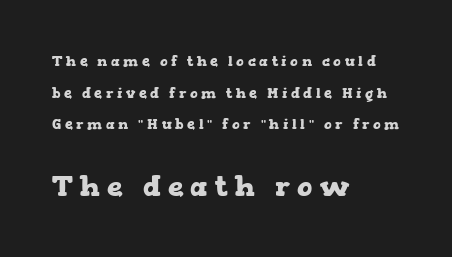
Q: Is the text bold? A: Yes.
Q: Is the text italic (slanted)? A: No, it is upright.
Q: Is the typeface a serif or a sans-serif typeface? A: Serif.
Q: Is the text underlined? A: No.
Q: How is the paragraph aligned? A: Left-aligned.
Q: Is the spacing between letters normal or unusually wide? A: Unusually wide.
Q: Is the spacing between lines tight, normal or loose? A: Loose.
Q: Which block of text is set in a larger size, the first (top) or the second (bottom)? A: The second (bottom) one.
Q: Width (condensed, normal, or wide)? A: Wide.
Q: Stroke contrast? A: Low.
Q: x-height? A: Medium.
Q: Monospaced? A: No.
